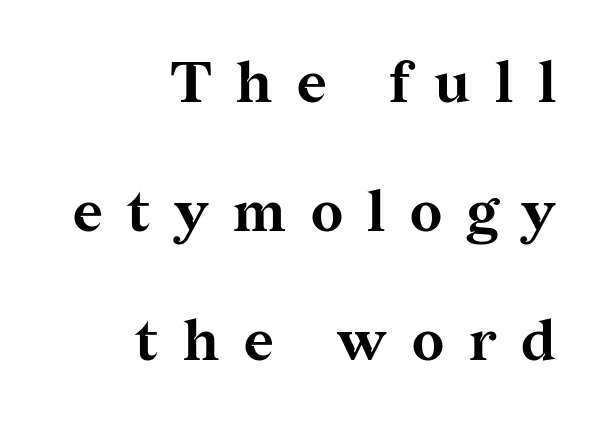
Q: Is the text bold? A: Yes.
Q: Is the text italic (slanted)? A: No, it is upright.
Q: Is the typeface a serif or a sans-serif typeface? A: Serif.
Q: Is the text underlined? A: No.
Q: How is the paragraph aligned? A: Right-aligned.
Q: Is the spacing between letters normal or unusually wide? A: Unusually wide.
Q: Is the spacing between lines tight, normal or loose? A: Loose.
Q: Width (condensed, normal, or wide)? A: Normal.
Q: Stroke contrast? A: Medium.
Q: x-height? A: Medium.
Q: Monospaced? A: No.
